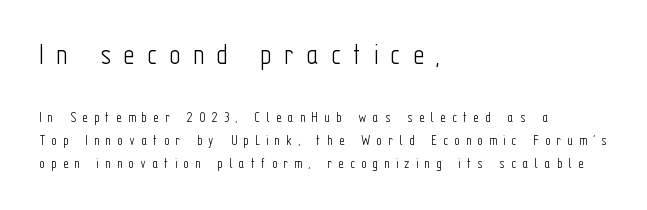
These two chunks differ in scale, with the top chunk taking the larger measure. Proportional: the letters do not fall into vertical columns. Caption: face not bold, strokes unweighted. Regarding leading, the lines here are spaced in the standard way. The face used here is rendered with a markedly widened letterfit.
